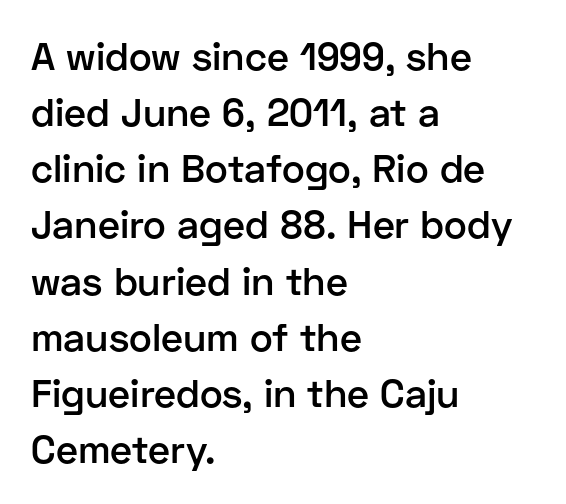
Q: Is the text bold? A: Semi-bold.
Q: Is the text italic (slanted)? A: No, it is upright.
Q: Is the typeface a serif or a sans-serif typeface? A: Sans-serif.
Q: Is the text underlined? A: No.
Q: How is the paragraph aligned? A: Left-aligned.
Q: Is the spacing between letters normal or unusually wide? A: Normal.
Q: Is the spacing between lines tight, normal or loose? A: Normal.
Q: Width (condensed, normal, or wide)? A: Normal.
Q: Stroke contrast? A: Low.
Q: x-height? A: Medium.
Q: Monospaced? A: No.
